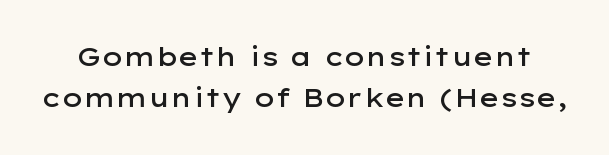
Just letters on the line, the space beneath them empty. This sample keeps an unexceptional amount of space between lines. Quick note: not italic, upright. Nothing unusual about the tracking: characters are spaced as the font intends.
